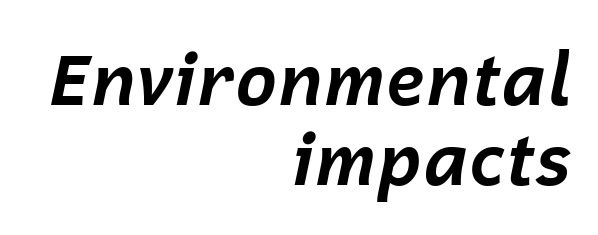
Q: Is the text bold? A: Yes.
Q: Is the text italic (slanted)? A: Yes, it leans right by about 12 degrees.
Q: Is the text underlined? A: No.
Q: How is the paragraph aligned? A: Right-aligned.
Q: Is the spacing between letters normal or unusually wide? A: Normal.
Q: Is the spacing between lines tight, normal or loose? A: Tight.
Q: Width (condensed, normal, or wide)? A: Normal.
Q: Stroke contrast? A: Low.
Q: x-height? A: Medium.
Q: Monospaced? A: No.
